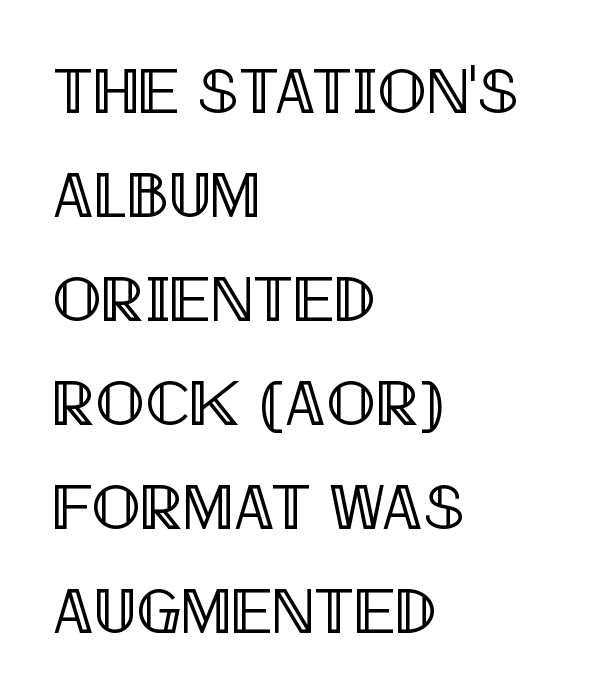
Q: Is the text italic (slanted)? A: No, it is upright.
Q: Is the text underlined? A: No.
Q: How is the paragraph aligned? A: Left-aligned.
Q: Is the spacing between letters normal or unusually wide? A: Normal.
Q: Is the spacing between lines tight, normal or loose? A: Normal.
Q: Width (condensed, normal, or wide)? A: Condensed.
Q: x-height? A: Large.
Q: Monospaced? A: No.
